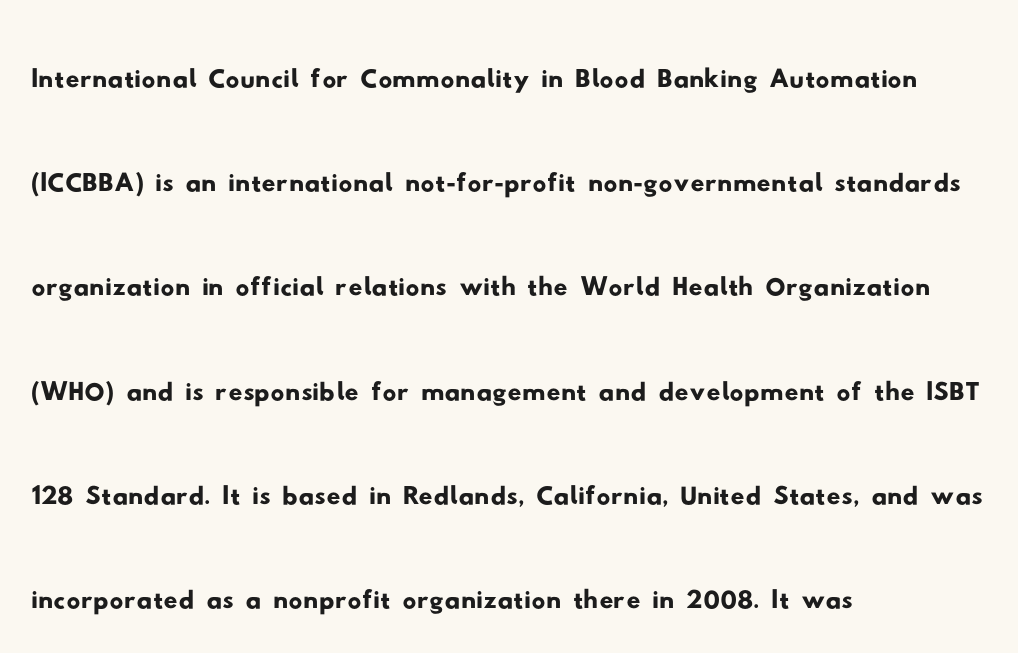
{"serif": "no", "width": "wide", "stroke_contrast": "low", "x_height": "small", "monospaced": "no", "underline": "no", "align": "left", "line_spacing": "normal", "line_spacing_ratio": 1.51, "letter_spacing": "normal", "letter_spacing_em": 0.0, "glyph_px": 69}
